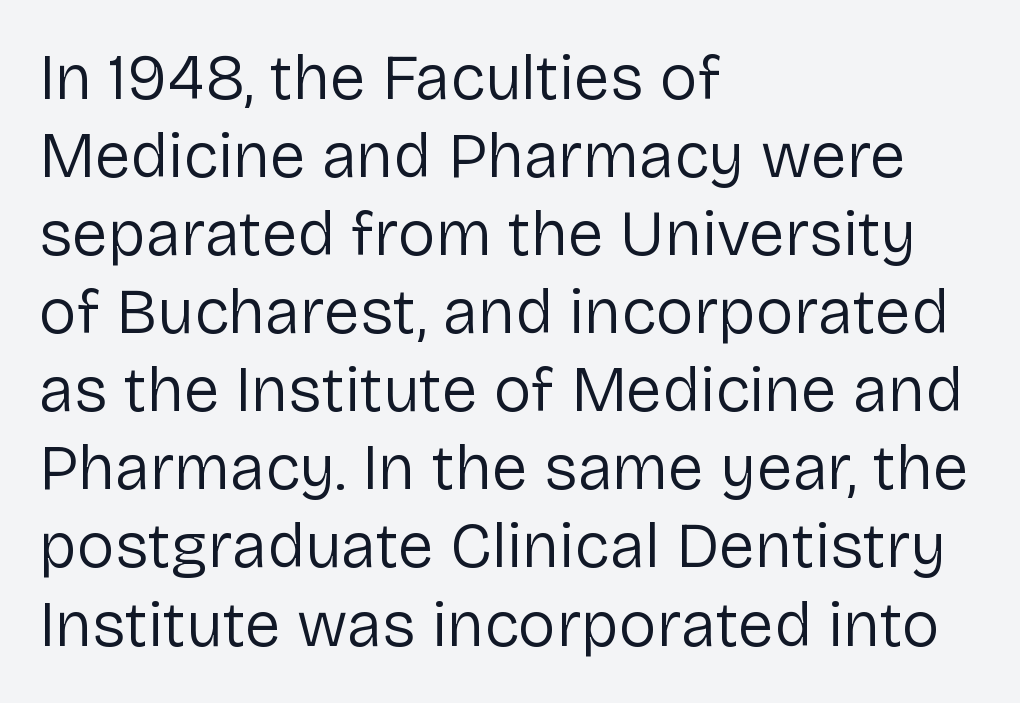
The image shows 64 px regular-weight sans-serif type, upright; set left-aligned, line spacing 1.22x, normal letter spacing, not underlined; low stroke contrast and a medium x-height.
